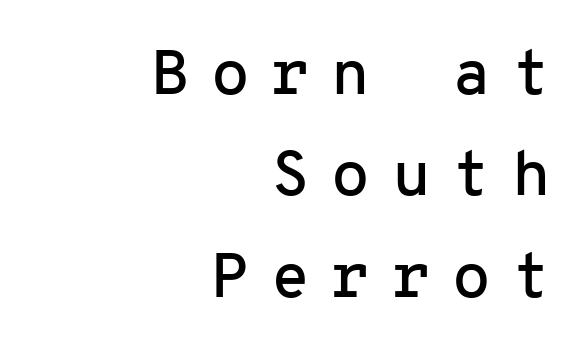
{"serif": "no", "italic": "no", "width": "normal", "stroke_contrast": "low", "x_height": "medium", "monospaced": "yes", "underline": "no", "align": "right", "line_spacing": "normal", "line_spacing_ratio": 1.61, "letter_spacing": "wide", "letter_spacing_em": 0.34, "glyph_px": 63}
